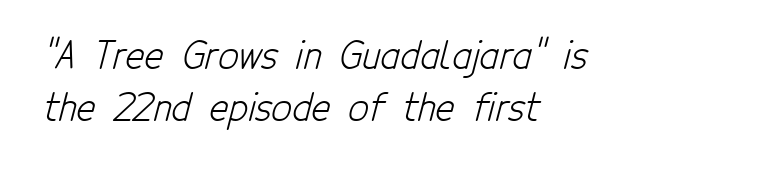
Counters stay open thanks to moderate or lighter strokes. The space between consecutive lines is moderate. Is this a sans? Yes — the strokes have no serifs. Character widths vary here, with narrow letters taking less room than wide ones. Words float on clear page, feet unadorned.
